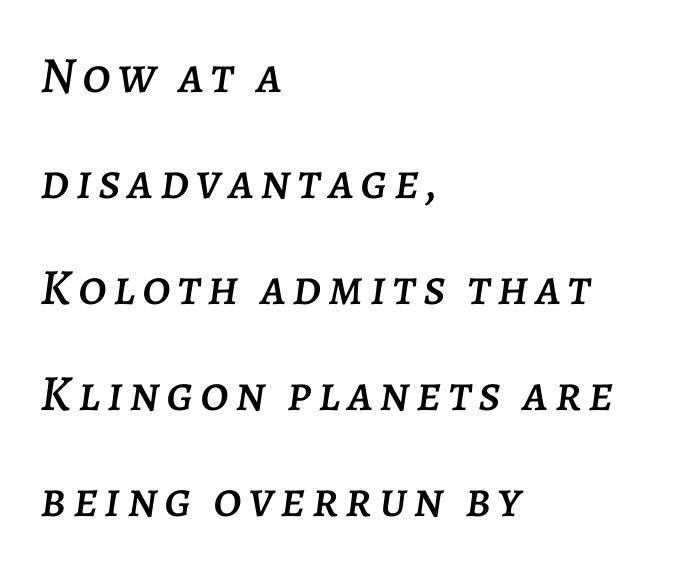
Q: Is the text italic (slanted)? A: Yes, it leans right by about 7 degrees.
Q: Is the text underlined? A: No.
Q: How is the paragraph aligned? A: Left-aligned.
Q: Is the spacing between lines tight, normal or loose? A: Loose.
Q: Width (condensed, normal, or wide)? A: Normal.
Q: Stroke contrast? A: Low.
Q: x-height? A: Large.
Q: Monospaced? A: No.
